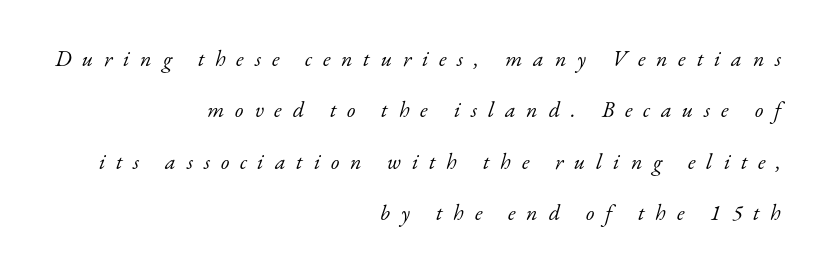
The image shows 22 px text type, italic (leaning right); set right-aligned, loose line spacing (2.34x), unusually wide letter spacing (+0.49 em), not underlined.
